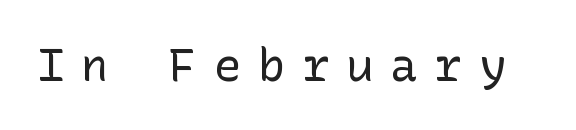
Q: Is the text bold? A: No.
Q: Is the text italic (slanted)? A: No, it is upright.
Q: Is the typeface a serif or a sans-serif typeface? A: Sans-serif.
Q: Is the text underlined? A: No.
Q: Is the spacing between letters normal or unusually wide? A: Unusually wide.
Q: Width (condensed, normal, or wide)? A: Normal.
Q: Stroke contrast? A: Low.
Q: x-height? A: Medium.
